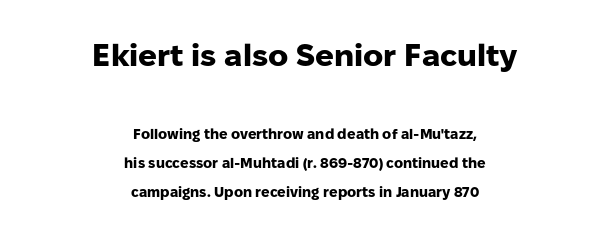
The image shows 31 px heavy sans-serif type, upright; set centered, loose line spacing (2.05x), normal letter spacing, not underlined; the first (top) block is 2.21x larger; low stroke contrast and a medium x-height.
